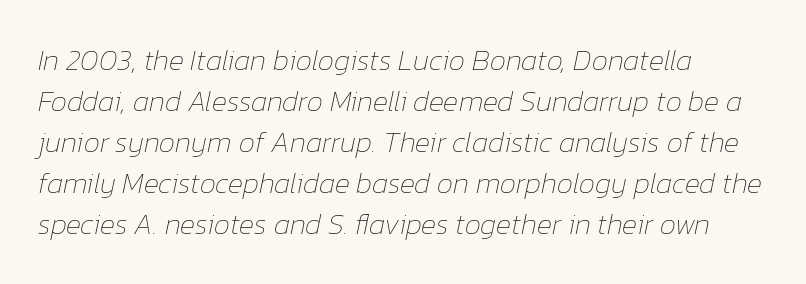
Q: Is the text bold? A: No.
Q: Is the text italic (slanted)? A: Yes, it leans right by about 12 degrees.
Q: Is the text underlined? A: No.
Q: How is the paragraph aligned? A: Left-aligned.
Q: Is the spacing between letters normal or unusually wide? A: Normal.
Q: Is the spacing between lines tight, normal or loose? A: Normal.
Q: Width (condensed, normal, or wide)? A: Normal.
Q: Stroke contrast? A: Low.
Q: x-height? A: Medium.
Q: Monospaced? A: No.
